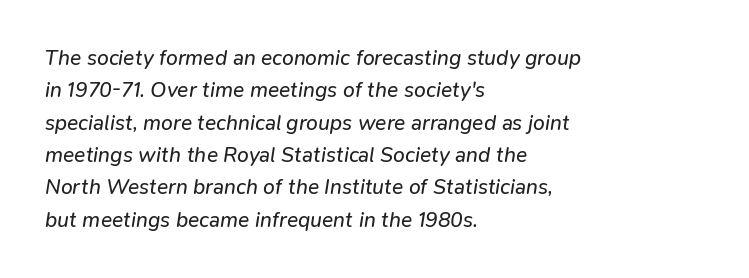
Stroke thickness stays within the range of a standard reading face or lighter. The rag falls on the right side of this text block. The leading is moderate, giving the passage an even texture. This is oblique type, the kind used for emphasis or titles. Inter-character spacing is left at the font's built-in metrics. Anything drawn beneath the words? Only blank space.
